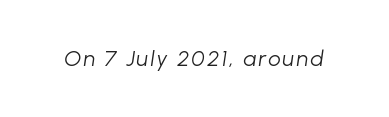
Weight: regular or lighter. The face used here has a pronounced slope to its letters. Any mark beneath the type? The region is blank.
